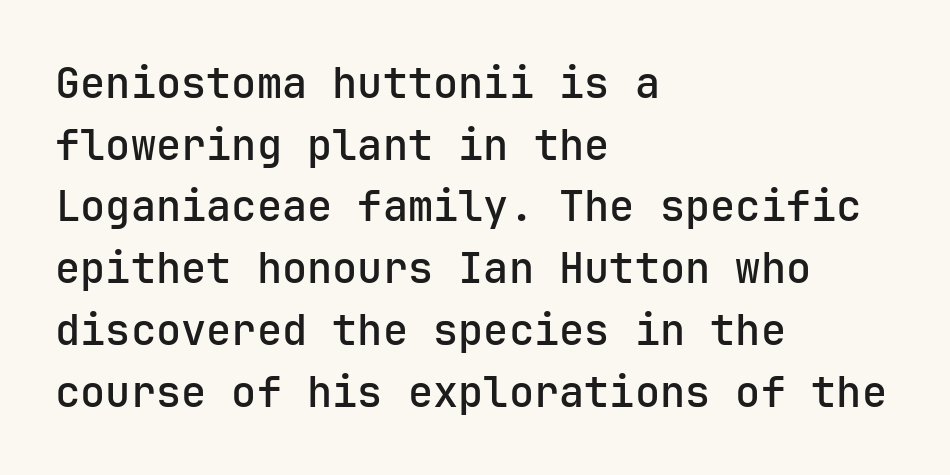
The image shows 42 px sans-serif type, upright, monospaced; set left-aligned, normal line spacing (1.47x), normal letter spacing, not underlined; low stroke contrast and a medium x-height.
